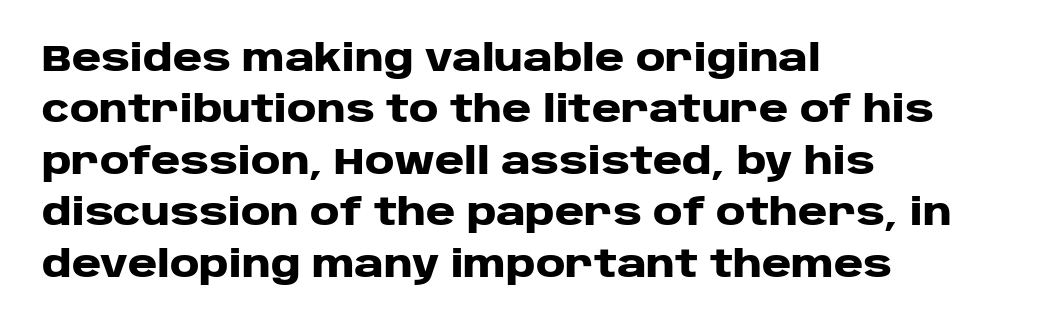
Q: Is the text bold? A: Yes.
Q: Is the text italic (slanted)? A: No, it is upright.
Q: Is the typeface a serif or a sans-serif typeface? A: Sans-serif.
Q: Is the text underlined? A: No.
Q: How is the paragraph aligned? A: Left-aligned.
Q: Is the spacing between letters normal or unusually wide? A: Normal.
Q: Is the spacing between lines tight, normal or loose? A: Normal.
Q: Width (condensed, normal, or wide)? A: Wide.
Q: Stroke contrast? A: Low.
Q: x-height? A: Large.
Q: Monospaced? A: No.
